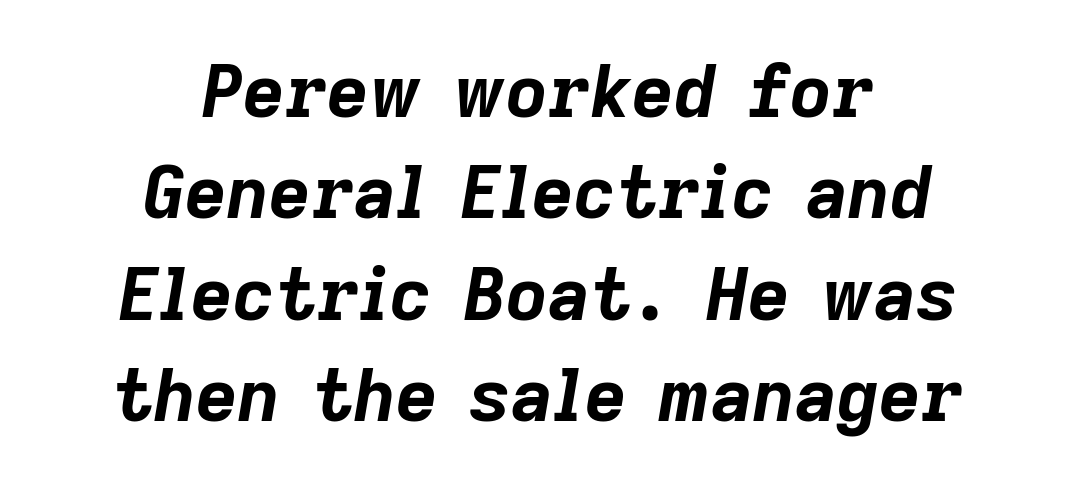
Here the designer chose a conventional face with non-uniform glyph widths. This is oblique type, the kind used for emphasis or titles. The letters sit at their default tracking, neither squeezed nor spread. The typesetting leans heavy: a genuine bold. One glance says typical: line gaps are just what's usual.
